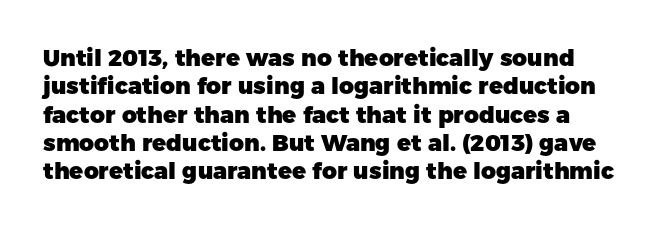
The image shows 23 px bold type, upright; set line spacing 1.23x, normal letter spacing, not underlined.
